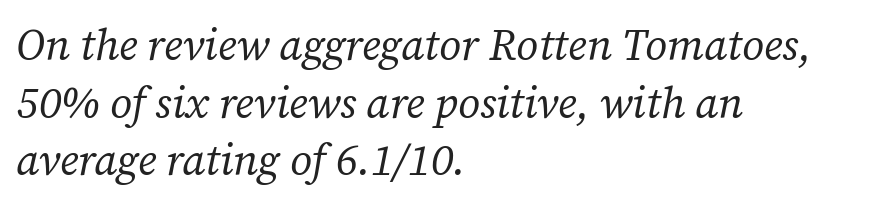
The image shows 43 px regular-weight serif type, italic (leaning right); set left-aligned, normal line spacing (1.34x), normal letter spacing, not underlined; low stroke contrast and a medium x-height.
